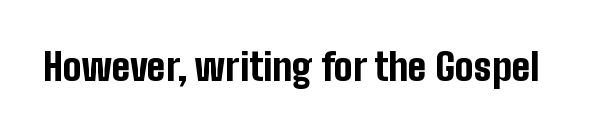
Q: Is the text bold? A: Yes.
Q: Is the text italic (slanted)? A: No, it is upright.
Q: Is the typeface a serif or a sans-serif typeface? A: Sans-serif.
Q: Is the text underlined? A: No.
Q: Is the spacing between letters normal or unusually wide? A: Normal.
Q: Width (condensed, normal, or wide)? A: Condensed.
Q: Stroke contrast? A: Low.
Q: x-height? A: Medium.
Q: Monospaced? A: No.
